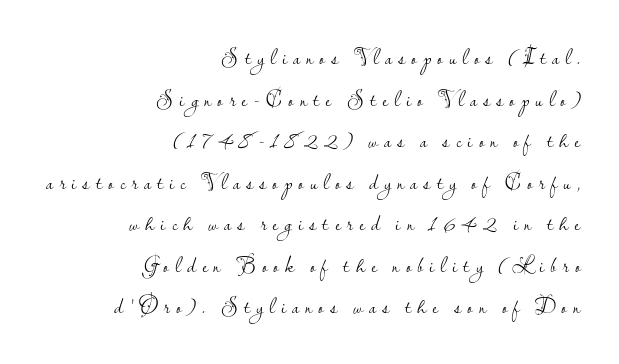
{"bold": "no", "underline": "no", "align": "right", "line_spacing_ratio": 1.89, "letter_spacing": "wide", "letter_spacing_em": 0.28, "glyph_px": 22}
